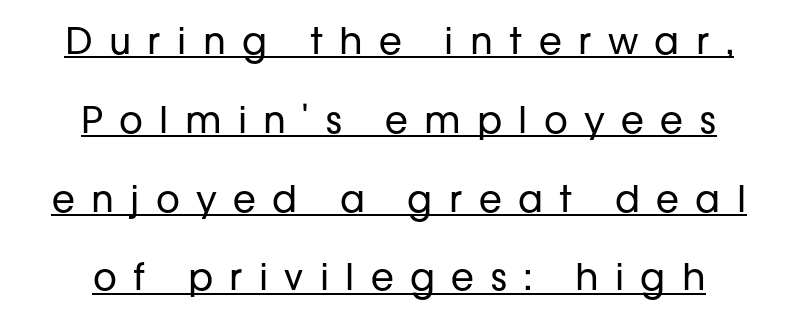
Q: Is the text bold? A: No.
Q: Is the text italic (slanted)? A: No, it is upright.
Q: Is the typeface a serif or a sans-serif typeface? A: Sans-serif.
Q: Is the text underlined? A: Yes.
Q: How is the paragraph aligned? A: Centered.
Q: Is the spacing between letters normal or unusually wide? A: Unusually wide.
Q: Is the spacing between lines tight, normal or loose? A: Loose.
Q: Width (condensed, normal, or wide)? A: Normal.
Q: Stroke contrast? A: Low.
Q: x-height? A: Medium.
Q: Monospaced? A: No.
